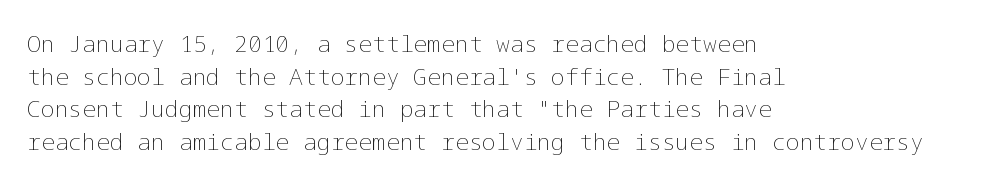
The image shows 23 px text type, upright; set left-aligned, normal line spacing (1.42x), normal letter spacing, not underlined.
